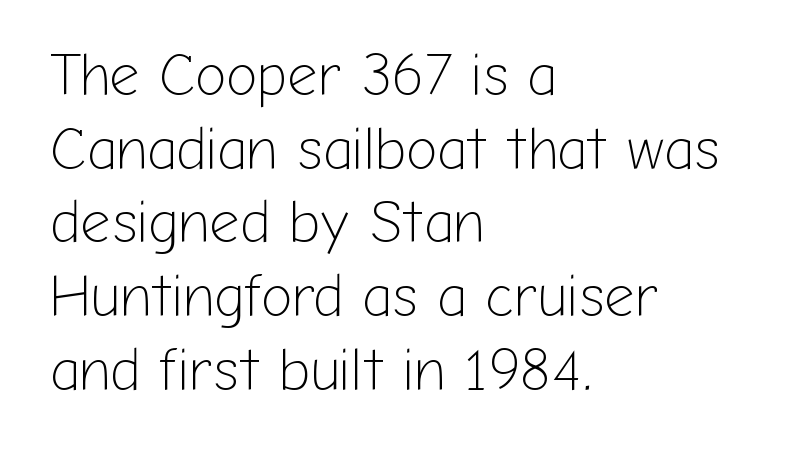
Nope, not italic — everything's standing straight. The tracking reads as untouched default to a designer's eye. A typesetter would call this leading conventional body-copy spacing. Are there feet on the stems? There aren't — it's a sans. The face used here is proportionally spaced, like ordinary book or web type. Heaviness? Minimal to ordinary, like unemphasized prose.
